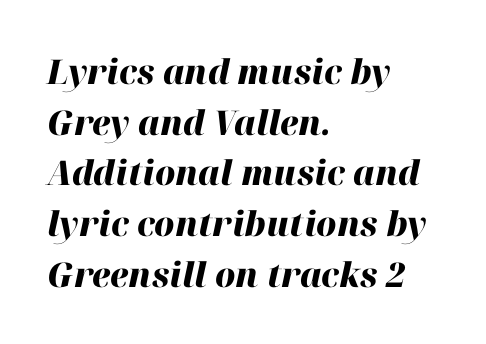
The image shows 34 px heavy type, italic (leaning right); set left-aligned, normal line spacing (1.49x), normal letter spacing, not underlined; high stroke contrast and a medium x-height.
